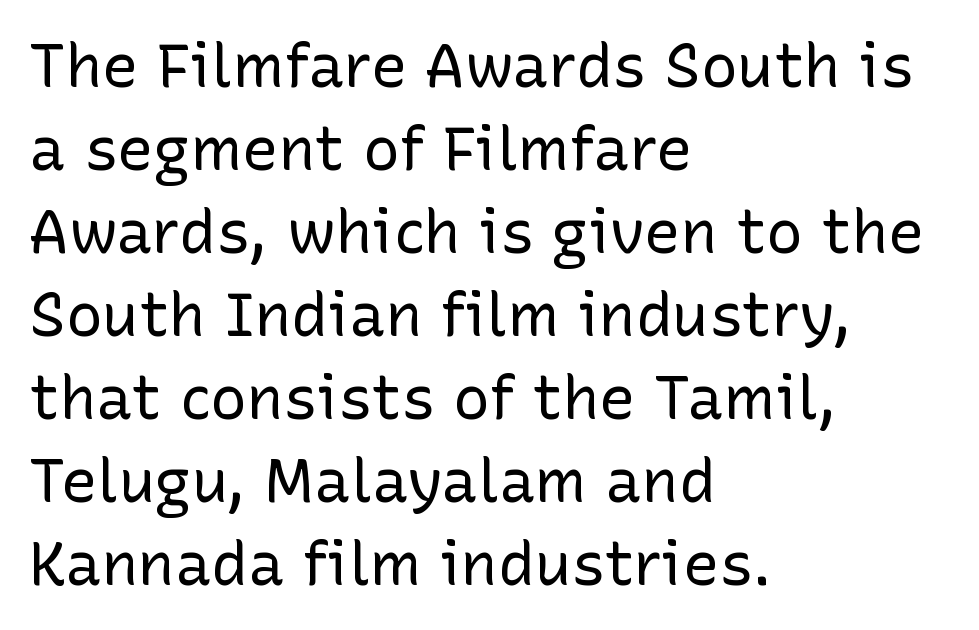
The image shows 61 px regular-weight sans-serif type, upright; set left-aligned, normal line spacing (1.36x), normal letter spacing, not underlined; low stroke contrast and a medium x-height.
